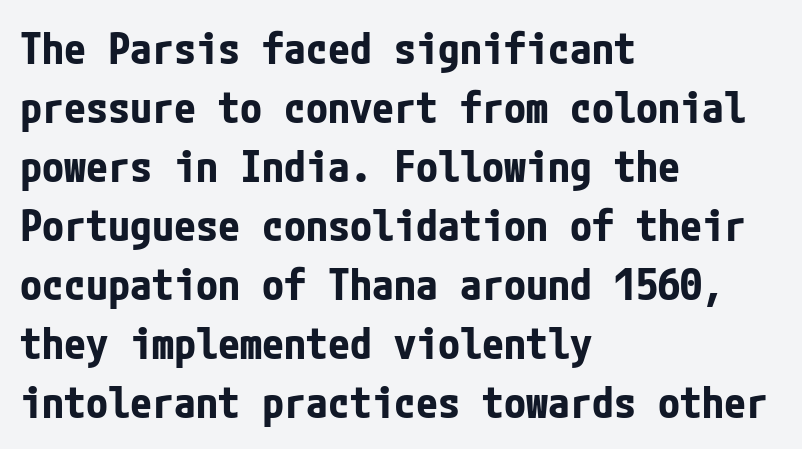
The paragraph has a hard left edge and a soft right edge. The font's upright variant was chosen for this text. The leading is moderate, giving the passage an even texture. To sum up the face: it is a sans, with no serifs.
